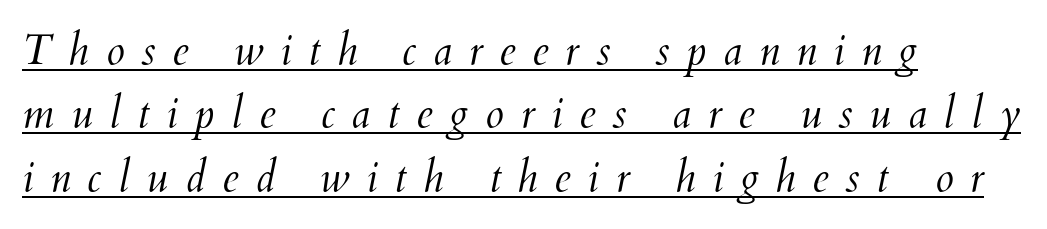
{"italic": "yes", "lean": "right", "slant_degrees": 12, "bold": "no", "weight": "light", "width": "normal", "stroke_contrast": "medium", "x_height": "small", "monospaced": "no", "underline": "yes", "align": "left", "line_spacing": "normal", "line_spacing_ratio": 1.51, "letter_spacing": "wide", "letter_spacing_em": 0.4, "glyph_px": 42}
